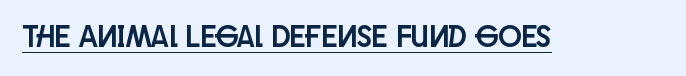
Q: Is the text italic (slanted)? A: No, it is upright.
Q: Is the typeface a serif or a sans-serif typeface? A: Sans-serif.
Q: Is the text underlined? A: Yes.
Q: Is the spacing between letters normal or unusually wide? A: Normal.
Q: Width (condensed, normal, or wide)? A: Condensed.
Q: Stroke contrast? A: Low.
Q: x-height? A: Large.
Q: Monospaced? A: No.
